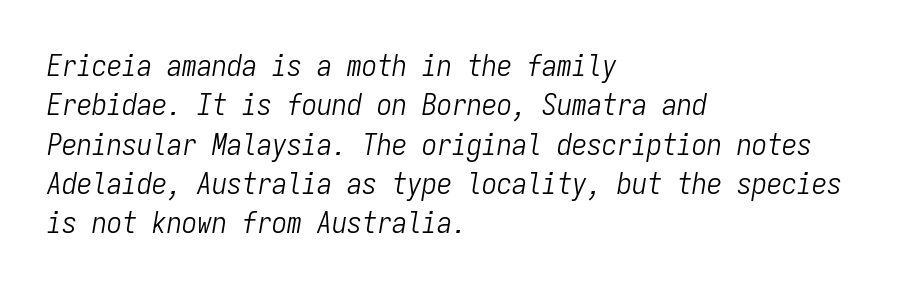
The setting favours the left margin, as ordinary paragraphs usually do. Would a proofreader flag this as italicized? Yes. The rendering uses typewriter-style spacing with identical character cells. Each word holds together tightly as a unit, with standard inter-letter gaps. The strokes are not fattened; the text isn't bold. Nobody drew a line under any word here.
